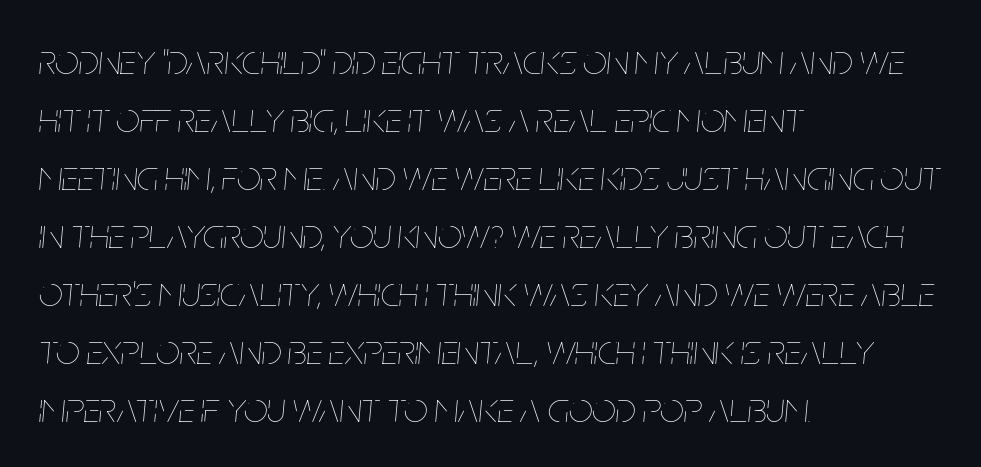
The image shows 42 px thin, condensed type, italic (leaning right); set left-aligned, normal line spacing (1.38x), normal letter spacing, not underlined; low stroke contrast and a large x-height.
